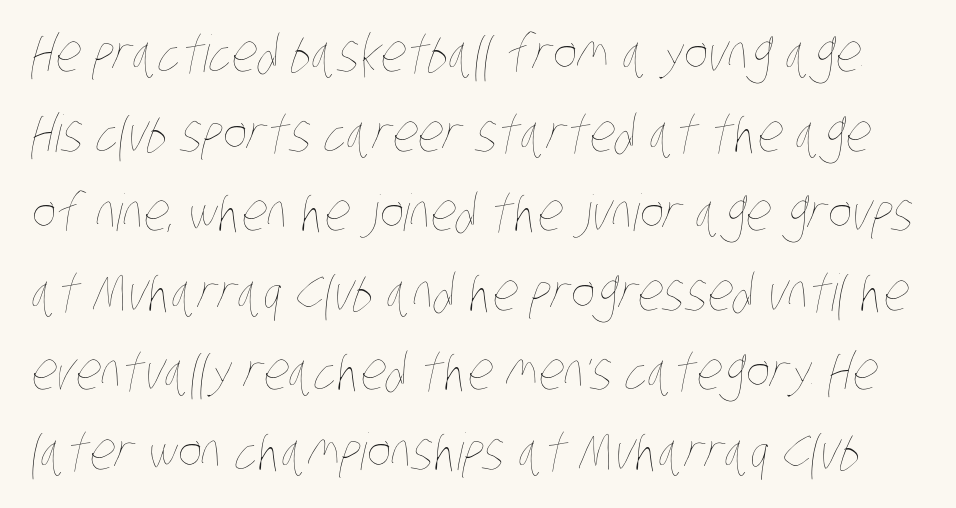
The image shows 51 px thin, condensed type; set normal line spacing (1.56x), normal letter spacing, not underlined; low stroke contrast and a large x-height.
